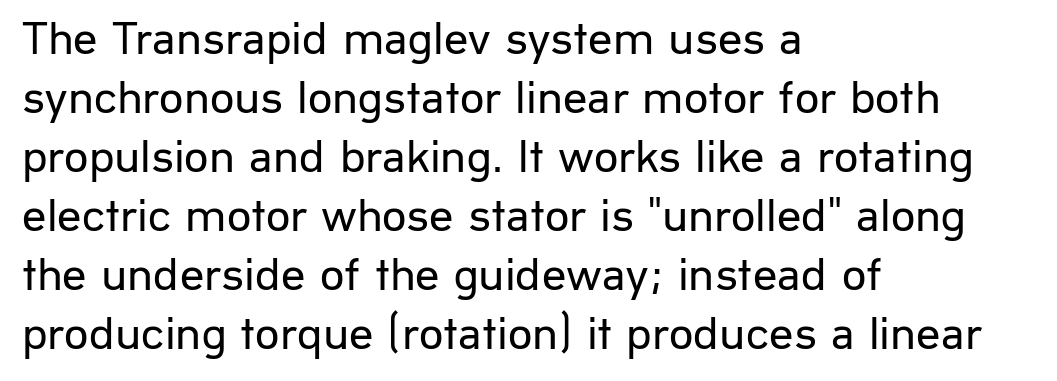
{"serif": "no", "italic": "no", "bold": "no", "weight": "regular", "width": "normal", "stroke_contrast": "low", "x_height": "medium", "monospaced": "no", "underline": "no", "align": "left", "line_spacing_ratio": 1.23, "letter_spacing": "normal", "letter_spacing_em": 0.0, "glyph_px": 48}
